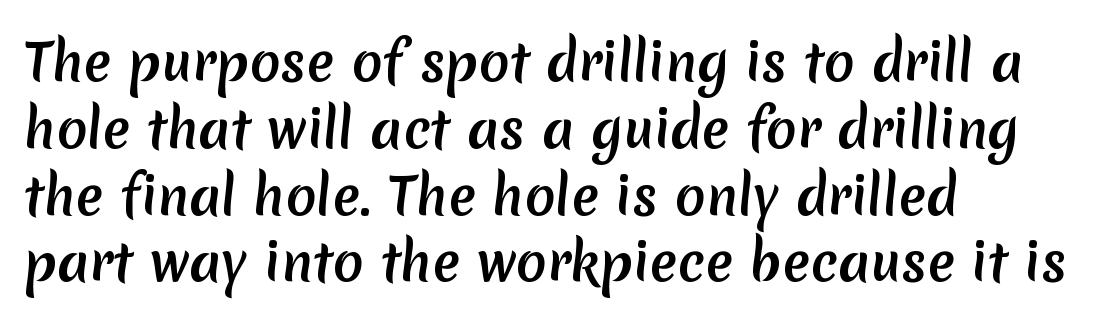
The image shows 51 px semibold sans-serif type; set left-aligned, normal line spacing (1.31x), normal letter spacing, not underlined; low stroke contrast and a medium x-height.
